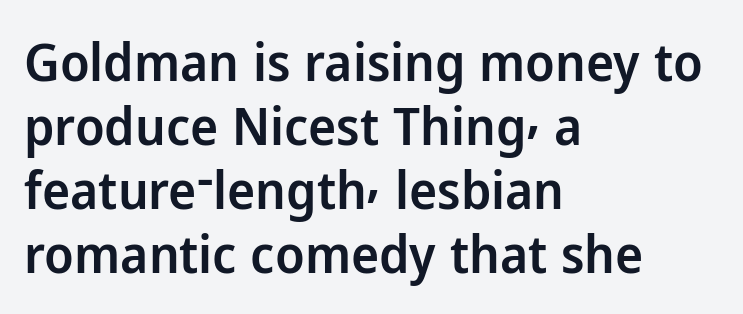
Q: Is the text bold? A: Semi-bold.
Q: Is the text italic (slanted)? A: No, it is upright.
Q: Is the typeface a serif or a sans-serif typeface? A: Sans-serif.
Q: Is the text underlined? A: No.
Q: How is the paragraph aligned? A: Left-aligned.
Q: Is the spacing between letters normal or unusually wide? A: Normal.
Q: Width (condensed, normal, or wide)? A: Normal.
Q: Stroke contrast? A: Low.
Q: x-height? A: Medium.
Q: Monospaced? A: No.
